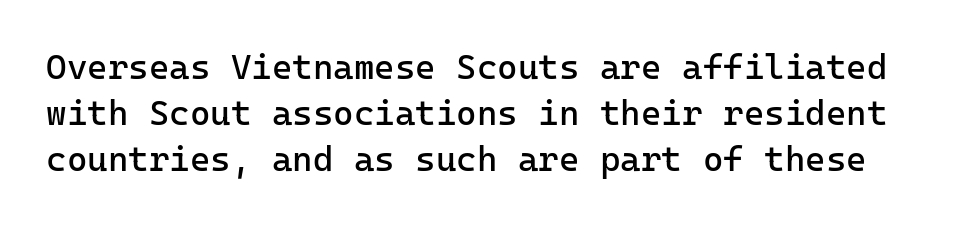
{"serif": "no", "italic": "no", "bold": "no", "weight": "regular", "width": "normal", "stroke_contrast": "low", "x_height": "medium", "monospaced": "yes", "underline": "no", "line_spacing": "normal", "line_spacing_ratio": 1.32, "letter_spacing": "normal", "letter_spacing_em": 0.0, "glyph_px": 35}
